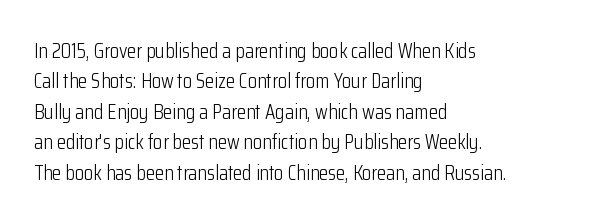
{"italic": "no", "bold": "no", "underline": "no", "align": "left", "line_spacing": "normal", "line_spacing_ratio": 1.45, "letter_spacing": "normal", "letter_spacing_em": 0.0, "glyph_px": 21}
